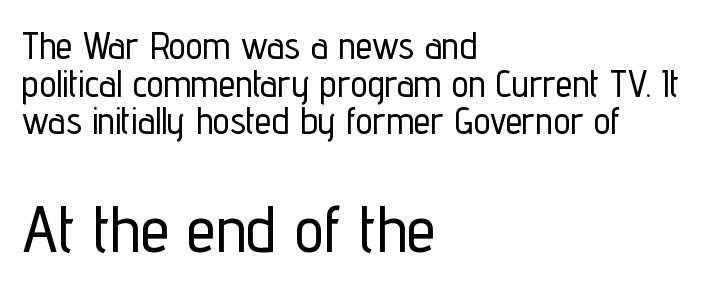
The image shows 66 px condensed sans-serif type, upright; set left-aligned, tight line spacing (0.99x), normal letter spacing, not underlined; the second (bottom) block is 1.74x larger; low stroke contrast and a medium x-height.
